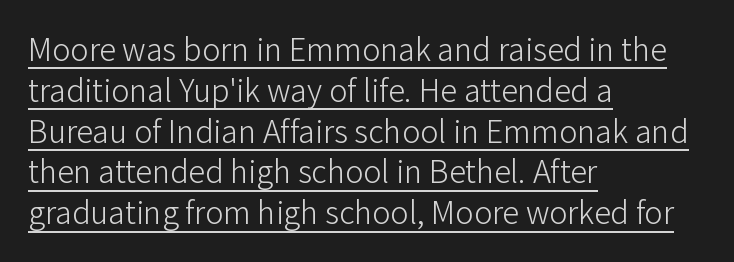
{"serif": "no", "italic": "no", "bold": "no", "weight": "light", "width": "normal", "stroke_contrast": "low", "x_height": "medium", "monospaced": "no", "underline": "yes", "align": "left", "line_spacing_ratio": 1.2, "letter_spacing": "normal", "letter_spacing_em": 0.0, "glyph_px": 34}
